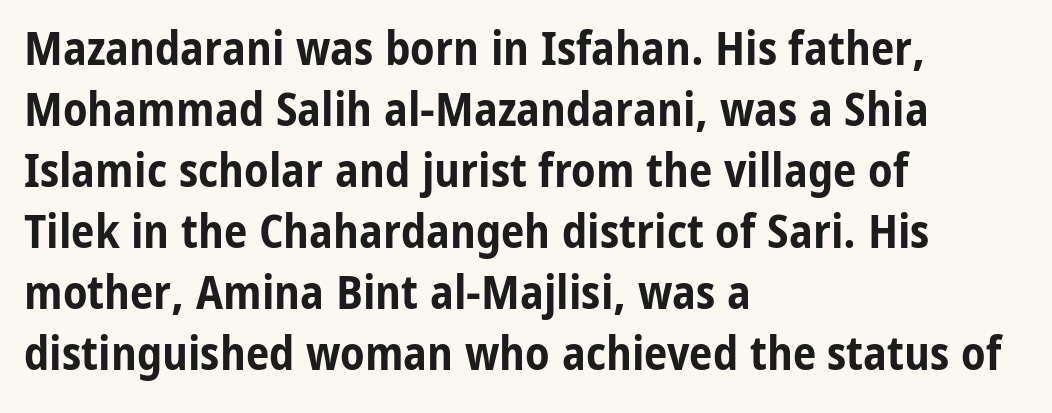
The image shows 47 px bold, condensed sans-serif type, upright; set left-aligned, normal line spacing (1.3x), normal letter spacing, not underlined; low stroke contrast and a medium x-height.
